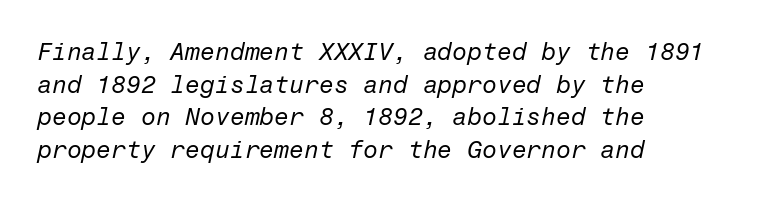
The image shows 24 px text type, italic (leaning right); set left-aligned, normal line spacing (1.36x), normal letter spacing, not underlined.
